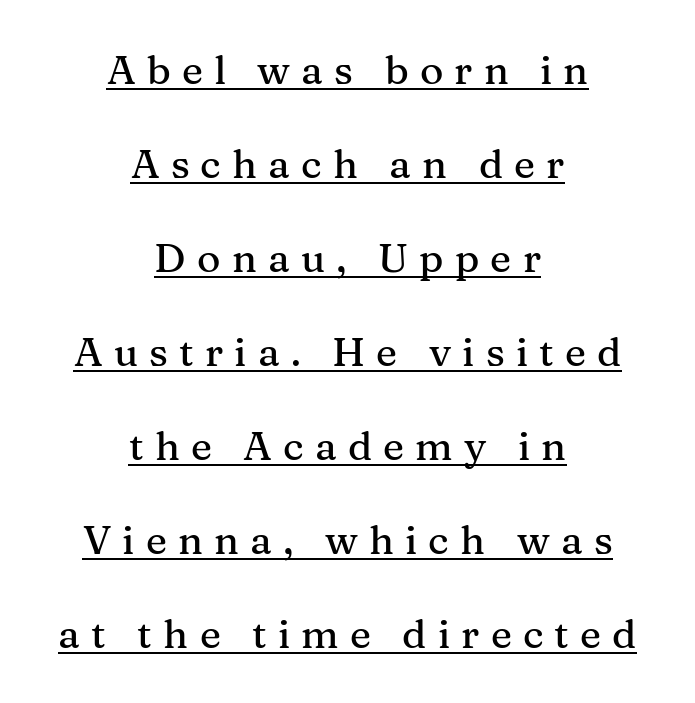
{"serif": "yes", "italic": "no", "width": "normal", "stroke_contrast": "medium", "x_height": "medium", "monospaced": "no", "underline": "yes", "align": "center", "line_spacing": "loose", "line_spacing_ratio": 2.35, "letter_spacing": "wide", "letter_spacing_em": 0.28, "glyph_px": 40}
